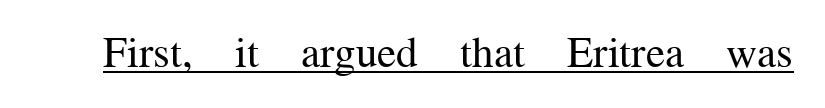
Q: Is the text bold? A: No.
Q: Is the text italic (slanted)? A: No, it is upright.
Q: Is the typeface a serif or a sans-serif typeface? A: Serif.
Q: Is the text underlined? A: Yes.
Q: Is the spacing between letters normal or unusually wide? A: Normal.
Q: Width (condensed, normal, or wide)? A: Normal.
Q: Stroke contrast? A: Medium.
Q: x-height? A: Medium.
Q: Monospaced? A: No.
